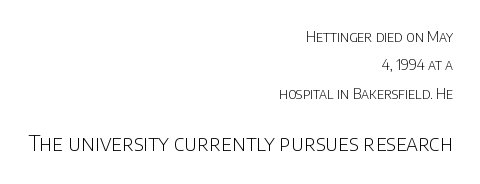
{"italic": "no", "bold": "no", "underline": "no", "align": "right", "line_spacing": "loose", "line_spacing_ratio": 2.03, "letter_spacing": "normal", "letter_spacing_em": 0.0, "larger_block": "second", "size_ratio": 1.5, "glyph_px": 21}
